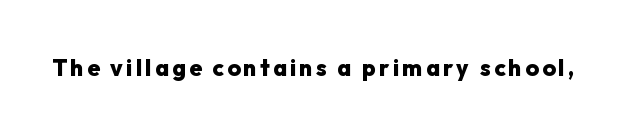
The image shows 23 px bold type, upright; set not underlined.
